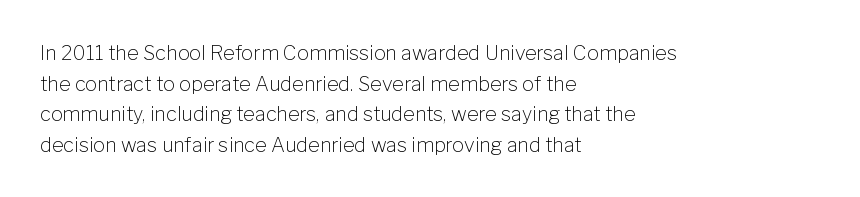
Q: Is the text bold? A: No.
Q: Is the text italic (slanted)? A: No, it is upright.
Q: Is the text underlined? A: No.
Q: How is the paragraph aligned? A: Left-aligned.
Q: Is the spacing between letters normal or unusually wide? A: Normal.
Q: Is the spacing between lines tight, normal or loose? A: Normal.
